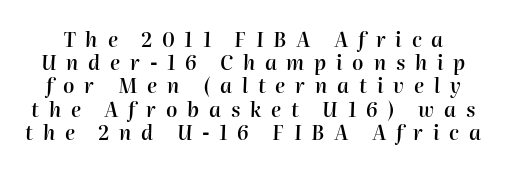
The image shows 20 px text type, italic (leaning right); set line spacing 1.16x, unusually wide letter spacing (+0.49 em), not underlined.
